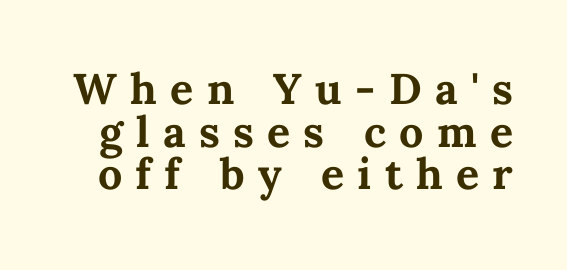
The image shows 43 px bold type, upright; set tight line spacing (0.99x), unusually wide letter spacing (+0.31 em), not underlined; medium stroke contrast and a medium x-height.
